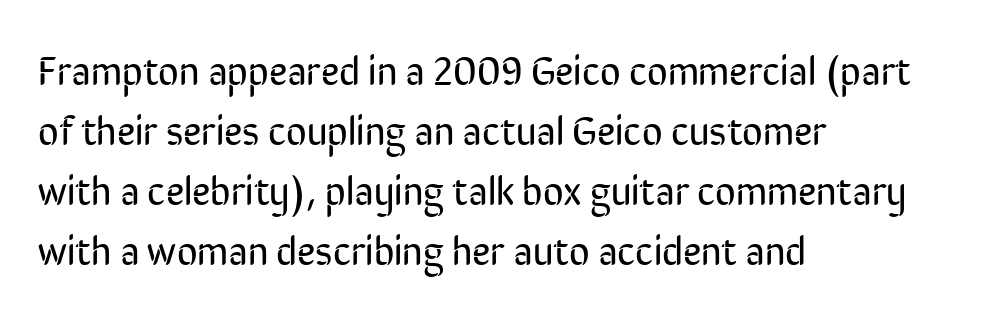
The image shows 40 px regular-weight, condensed sans-serif type, upright; set left-aligned, normal line spacing (1.5x), normal letter spacing, not underlined; low stroke contrast and a medium x-height.
